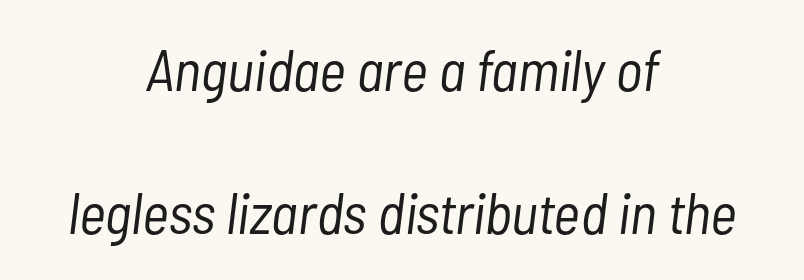
Leading is clearly above the norm, producing a sparse column. If you folded the block vertically in half, each line would mirror itself in length. Looks like regular typesetting: each glyph gets only the width it needs. Heaviness? Minimal to ordinary, like unemphasized prose. Every character sits at an angle, as italics do.
